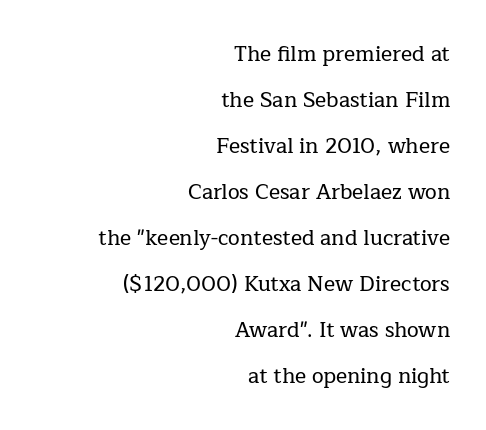
Q: Is the text italic (slanted)? A: No, it is upright.
Q: Is the text underlined? A: No.
Q: How is the paragraph aligned? A: Right-aligned.
Q: Is the spacing between letters normal or unusually wide? A: Normal.
Q: Is the spacing between lines tight, normal or loose? A: Loose.
